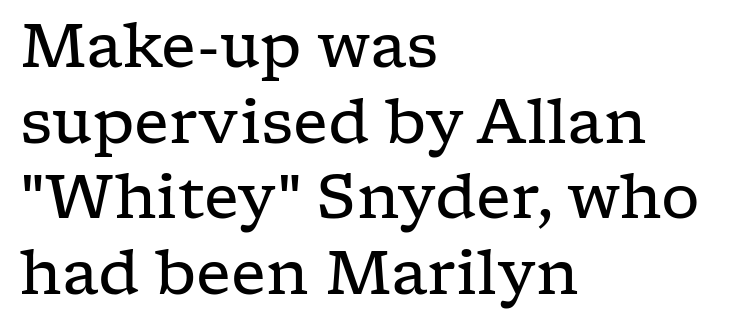
The image shows 61 px regular-weight, wide serif type, upright; set left-aligned, line spacing 1.24x, normal letter spacing, not underlined; low stroke contrast and a medium x-height.
